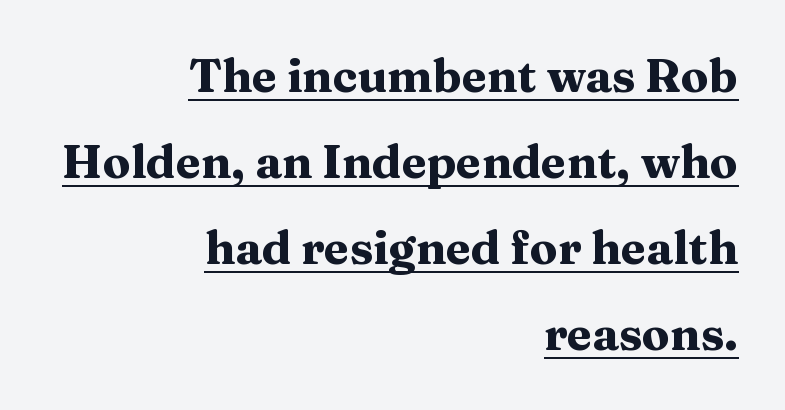
Q: Is the text bold? A: Yes.
Q: Is the text italic (slanted)? A: No, it is upright.
Q: Is the typeface a serif or a sans-serif typeface? A: Serif.
Q: Is the text underlined? A: Yes.
Q: How is the paragraph aligned? A: Right-aligned.
Q: Is the spacing between letters normal or unusually wide? A: Normal.
Q: Width (condensed, normal, or wide)? A: Wide.
Q: Stroke contrast? A: Medium.
Q: x-height? A: Medium.
Q: Monospaced? A: No.
